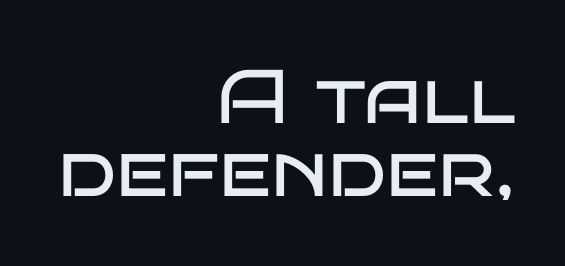
The image shows 76 px regular-weight, wide sans-serif type, upright; set right-aligned, tight line spacing (0.96x), normal letter spacing, not underlined; low stroke contrast and a large x-height.
